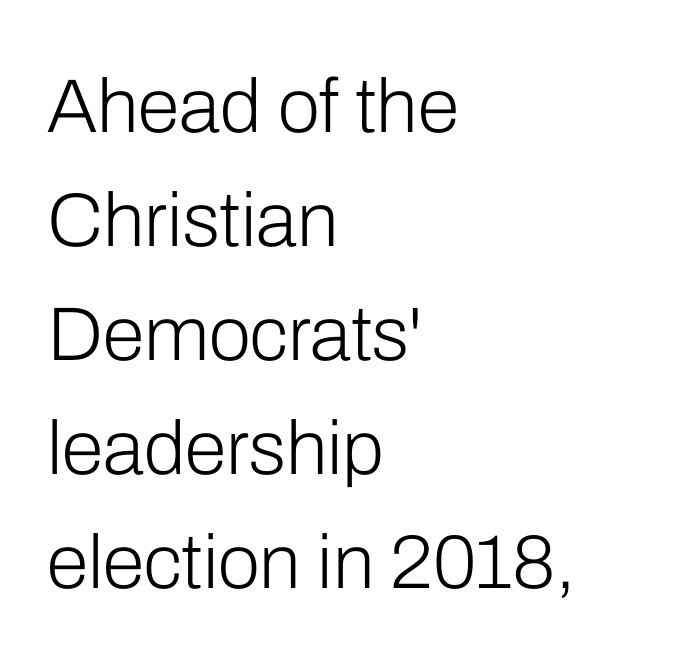
Weight: in the light-to-regular range. A typesetter would call this proportional, since set widths differ per character. Honestly, there is no underline to notice here at all. Caption: standard tracking, unaltered. This sample is left-justified, so line endings fall wherever the words run out. Serif or sans? Sans — the stroke terminals are bare.
